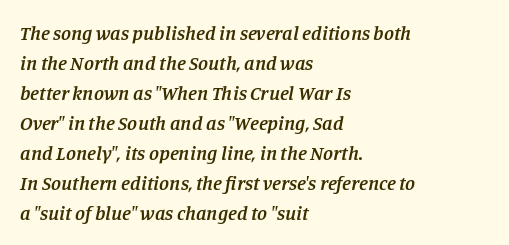
Q: Is the text bold? A: Semi-bold.
Q: Is the text italic (slanted)? A: Yes, it leans right by about 11 degrees.
Q: Is the text underlined? A: No.
Q: How is the paragraph aligned? A: Left-aligned.
Q: Is the spacing between letters normal or unusually wide? A: Normal.
Q: Is the spacing between lines tight, normal or loose? A: Normal.
